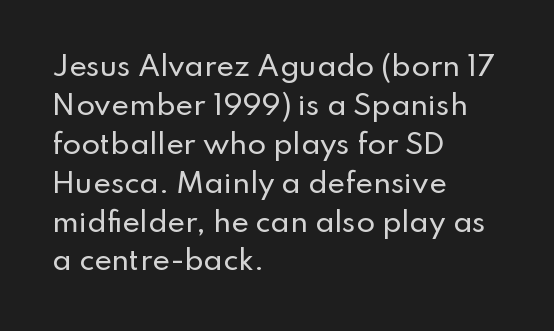
This block has exactly the height ordinary leading produces. The specimen reads as upright at a glance. Letters rest on an invisible, unmarked baseline. Compared with typical body copy, the letter spacing here is the same.
